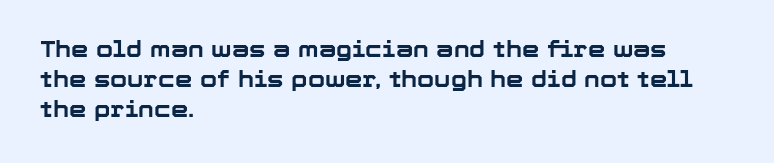
{"italic": "no", "bold": "yes", "underline": "no", "align": "left", "line_spacing": "normal", "line_spacing_ratio": 1.37, "letter_spacing": "normal", "letter_spacing_em": 0.0, "glyph_px": 22}
